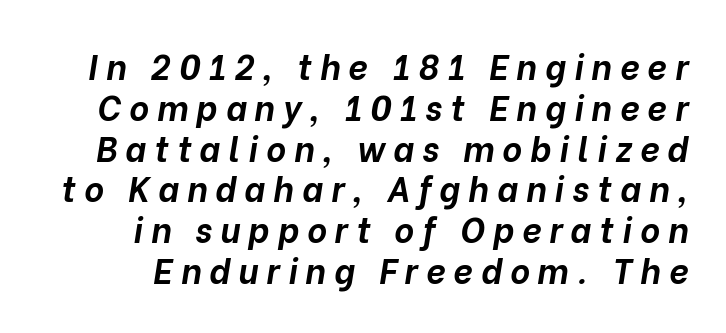
Q: Is the text bold? A: Yes.
Q: Is the text italic (slanted)? A: Yes, it leans right by about 10 degrees.
Q: Is the text underlined? A: No.
Q: Is the spacing between letters normal or unusually wide? A: Unusually wide.
Q: Width (condensed, normal, or wide)? A: Normal.
Q: Stroke contrast? A: Low.
Q: x-height? A: Medium.
Q: Monospaced? A: No.
